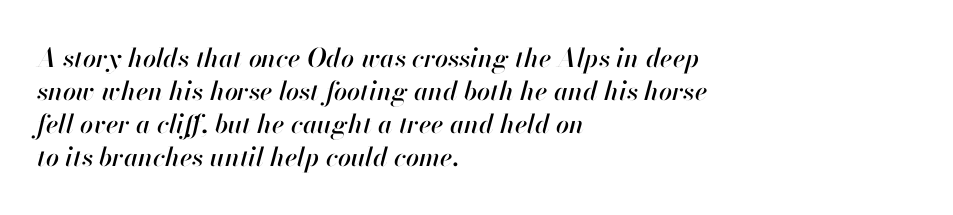
Q: Is the text italic (slanted)? A: Yes, it leans right by about 13 degrees.
Q: Is the text underlined? A: No.
Q: How is the paragraph aligned? A: Left-aligned.
Q: Is the spacing between letters normal or unusually wide? A: Normal.
Q: Is the spacing between lines tight, normal or loose? A: Normal.
